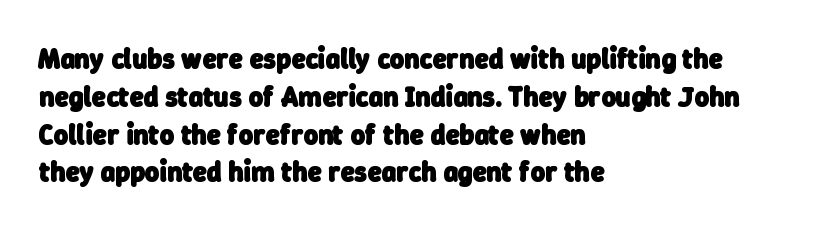
{"serif": "no", "bold": "yes", "weight": "heavy", "width": "normal", "stroke_contrast": "low", "x_height": "medium", "monospaced": "no", "underline": "no", "align": "left", "line_spacing": "normal", "line_spacing_ratio": 1.35, "letter_spacing": "normal", "letter_spacing_em": 0.0, "glyph_px": 28}
